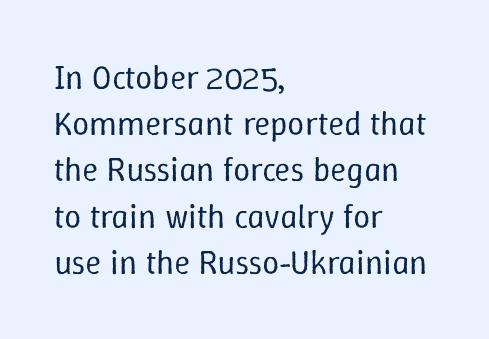
Q: Is the text bold? A: No.
Q: Is the text italic (slanted)? A: No, it is upright.
Q: Is the text underlined? A: No.
Q: How is the paragraph aligned? A: Left-aligned.
Q: Is the spacing between letters normal or unusually wide? A: Normal.
Q: Is the spacing between lines tight, normal or loose? A: Normal.
Q: Width (condensed, normal, or wide)? A: Normal.
Q: Stroke contrast? A: Low.
Q: x-height? A: Medium.
Q: Monospaced? A: No.
